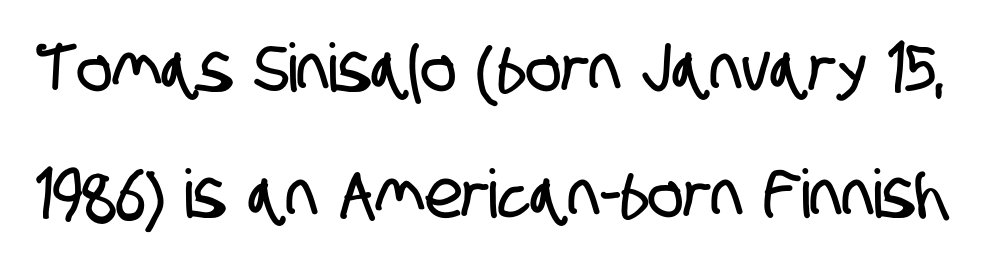
{"serif": "no", "width": "condensed", "stroke_contrast": "low", "x_height": "large", "monospaced": "no", "underline": "no", "line_spacing_ratio": 1.88, "letter_spacing": "normal", "letter_spacing_em": 0.0, "glyph_px": 67}
